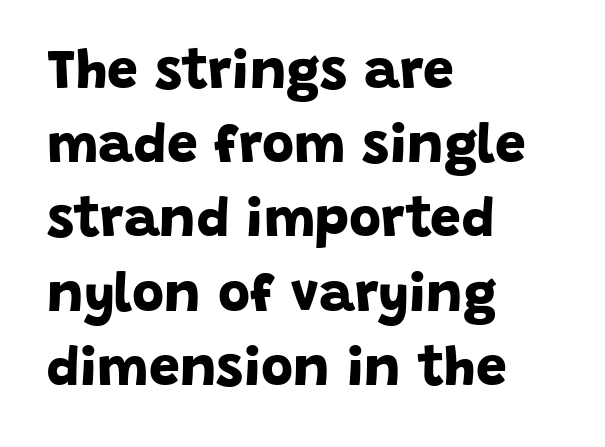
Q: Is the text bold? A: Yes.
Q: Is the typeface a serif or a sans-serif typeface? A: Sans-serif.
Q: Is the text underlined? A: No.
Q: How is the paragraph aligned? A: Left-aligned.
Q: Is the spacing between letters normal or unusually wide? A: Normal.
Q: Is the spacing between lines tight, normal or loose? A: Normal.
Q: Width (condensed, normal, or wide)? A: Normal.
Q: Stroke contrast? A: Low.
Q: x-height? A: Large.
Q: Monospaced? A: No.
